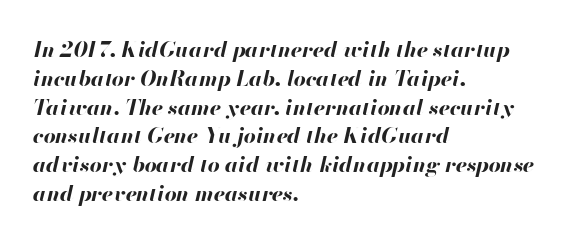
The image shows 21 px bold type, italic (leaning right); set left-aligned, normal line spacing (1.37x), normal letter spacing, not underlined.
